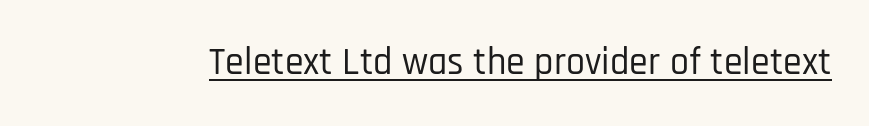
The image shows 38 px condensed sans-serif type, upright; set normal letter spacing, underlined; low stroke contrast and a large x-height.
